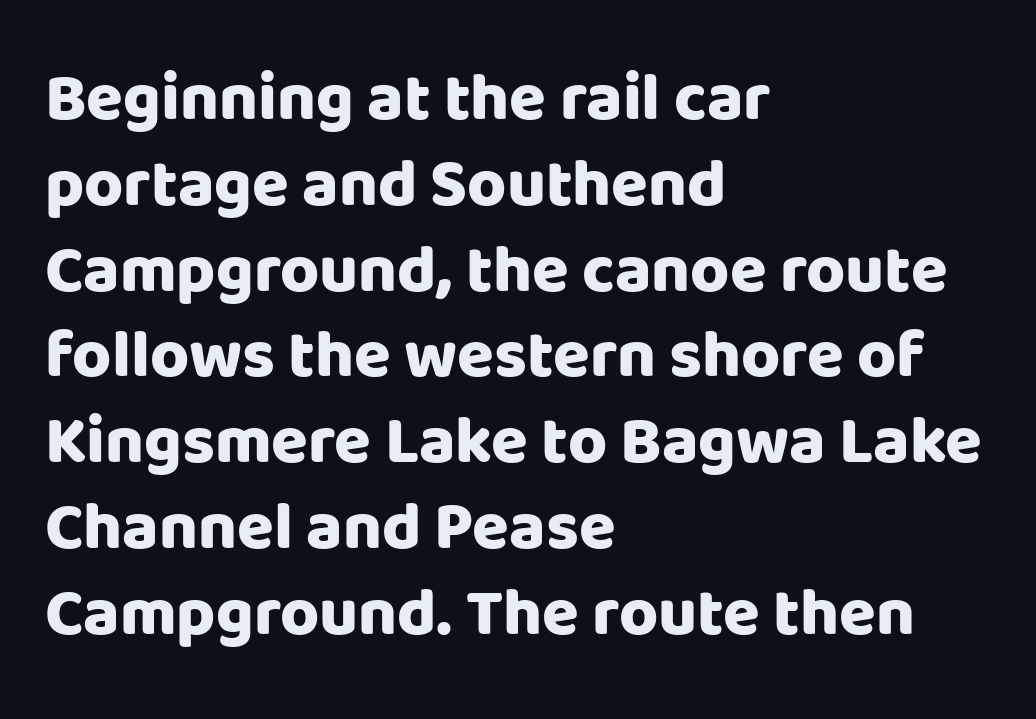
{"serif": "no", "italic": "no", "bold": "yes", "weight": "heavy", "width": "normal", "stroke_contrast": "low", "x_height": "large", "monospaced": "no", "underline": "no", "align": "left", "line_spacing": "normal", "line_spacing_ratio": 1.28, "letter_spacing": "normal", "letter_spacing_em": 0.0, "glyph_px": 67}
